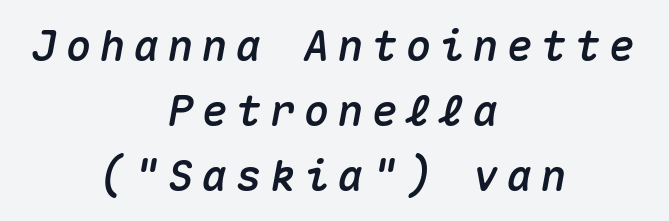
{"italic": "yes", "lean": "right", "slant_degrees": 10, "width": "normal", "stroke_contrast": "medium", "x_height": "medium", "monospaced": "yes", "underline": "no", "align": "center", "line_spacing": "normal", "line_spacing_ratio": 1.51, "glyph_px": 43}
